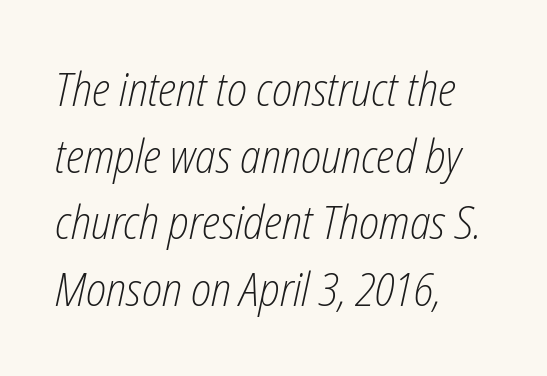
The image shows 47 px light, condensed type, italic (leaning right); set left-aligned, normal line spacing (1.42x), normal letter spacing, not underlined; low stroke contrast and a medium x-height.
